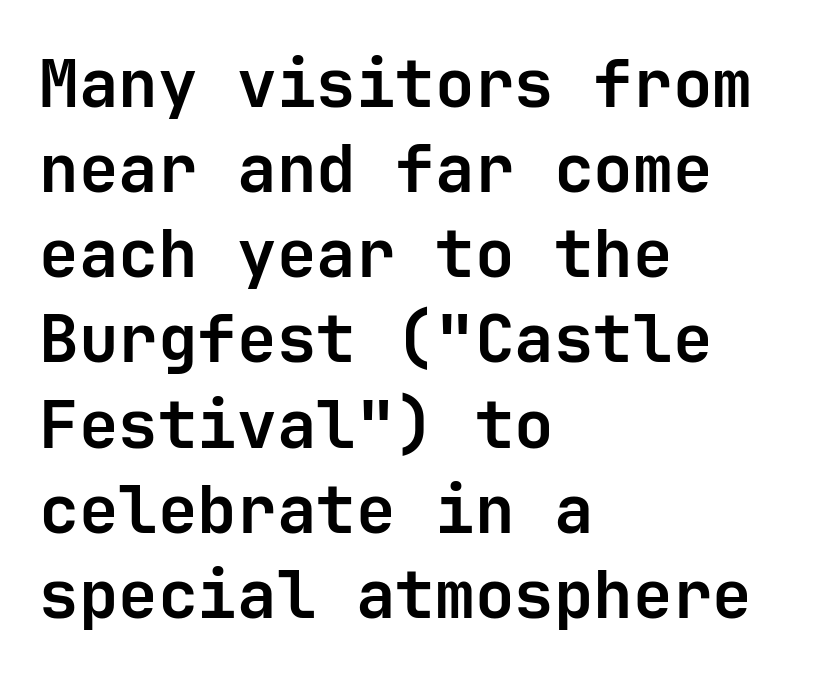
The image shows 66 px bold sans-serif type, upright, monospaced; set left-aligned, normal line spacing (1.29x), normal letter spacing, not underlined; low stroke contrast and a medium x-height.
